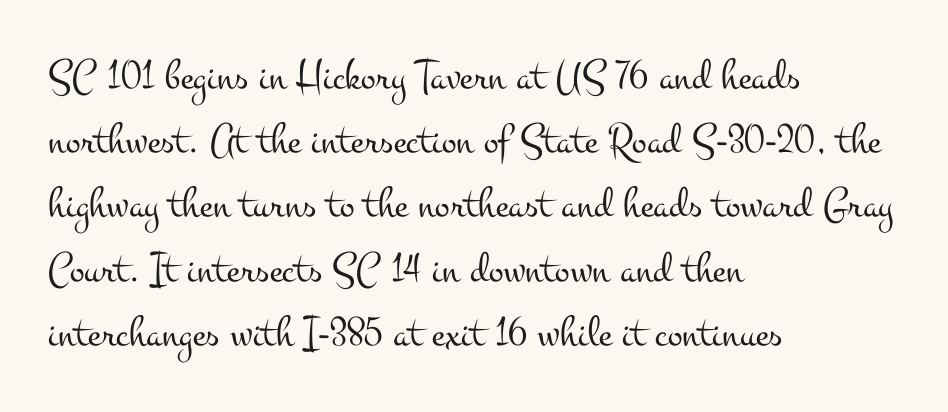
{"bold": "no", "weight": "light", "width": "wide", "stroke_contrast": "medium", "x_height": "small", "monospaced": "no", "underline": "no", "align": "left", "line_spacing": "normal", "line_spacing_ratio": 1.46, "letter_spacing": "normal", "letter_spacing_em": 0.0, "glyph_px": 44}
